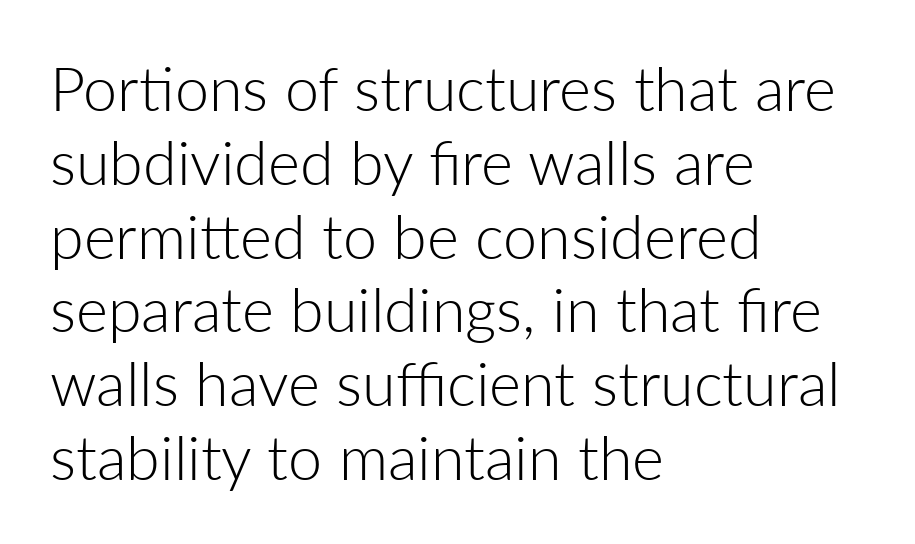
The image shows 61 px light sans-serif type, upright; set left-aligned, line spacing 1.21x, normal letter spacing, not underlined; low stroke contrast and a medium x-height.
